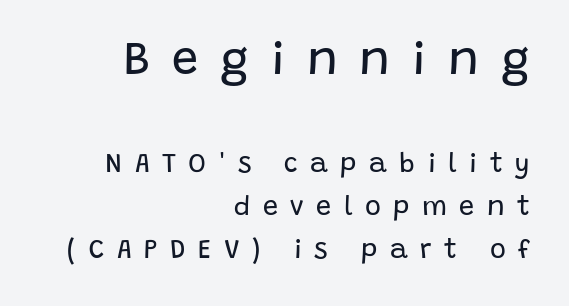
The image shows 47 px regular-weight sans-serif type, upright; set right-aligned, normal line spacing (1.6x), unusually wide letter spacing (+0.46 em), not underlined; the first (top) block is 1.74x larger; low stroke contrast and a large x-height.
